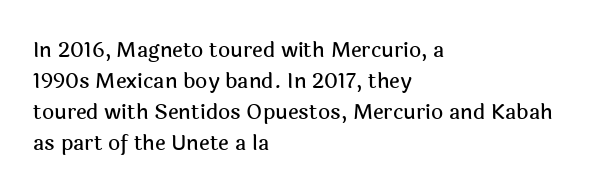
Q: Is the text italic (slanted)? A: No, it is upright.
Q: Is the text underlined? A: No.
Q: How is the paragraph aligned? A: Left-aligned.
Q: Is the spacing between letters normal or unusually wide? A: Normal.
Q: Is the spacing between lines tight, normal or loose? A: Normal.
